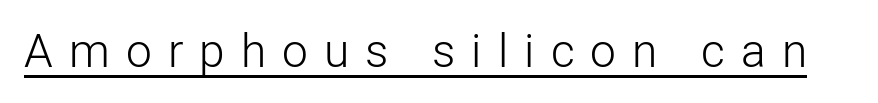
The image shows 46 px light sans-serif type, upright; set unusually wide letter spacing (+0.35 em), underlined; low stroke contrast and a medium x-height.
